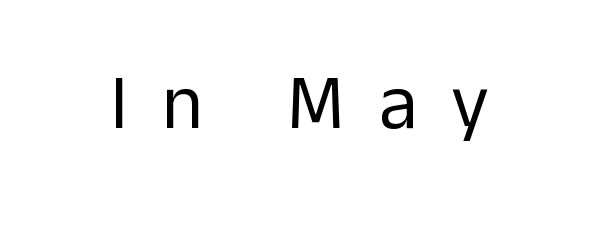
{"serif": "no", "italic": "no", "bold": "no", "weight": "regular", "width": "normal", "stroke_contrast": "low", "x_height": "medium", "monospaced": "no", "underline": "no", "letter_spacing": "wide", "letter_spacing_em": 0.44, "glyph_px": 77}
